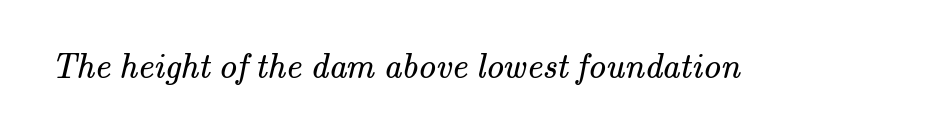
Q: Is the text bold? A: No.
Q: Is the typeface a serif or a sans-serif typeface? A: Serif.
Q: Is the text underlined? A: No.
Q: Is the spacing between letters normal or unusually wide? A: Normal.
Q: Width (condensed, normal, or wide)? A: Normal.
Q: Stroke contrast? A: Medium.
Q: x-height? A: Small.
Q: Monospaced? A: No.
